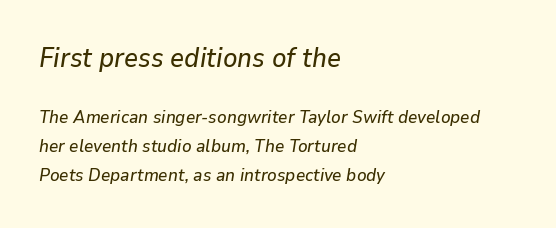
Q: Is the text italic (slanted)? A: Yes, it leans right by about 9 degrees.
Q: Is the text underlined? A: No.
Q: How is the paragraph aligned? A: Left-aligned.
Q: Is the spacing between letters normal or unusually wide? A: Normal.
Q: Is the spacing between lines tight, normal or loose? A: Normal.
Q: Which block of text is set in a larger size, the first (top) or the second (bottom)? A: The first (top) one.
